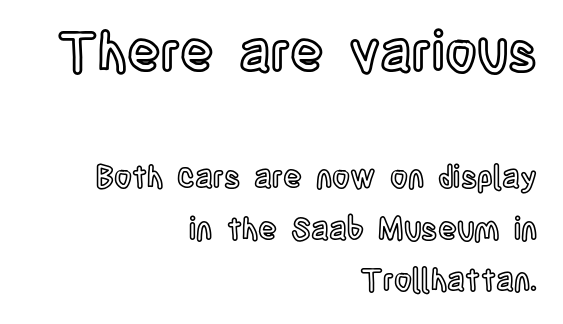
The image shows 55 px condensed type, upright; set right-aligned, normal line spacing (1.67x), normal letter spacing, not underlined; the first (top) block is 1.77x larger; a large x-height.
